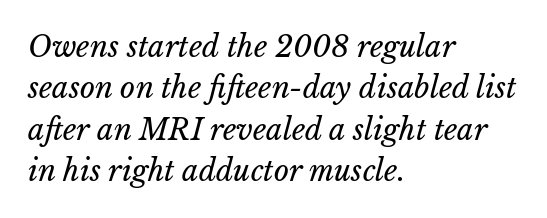
The string is rendered with underlining switched off. Does the leading feel generous? No, just average. Tracking value appears to be zero — textbook default spacing. These lines are set flush left with a ragged right edge. Spacing verdict: proportional, widths tailored to each character. These glyphs show unthickened strokes, regular width or finer.
